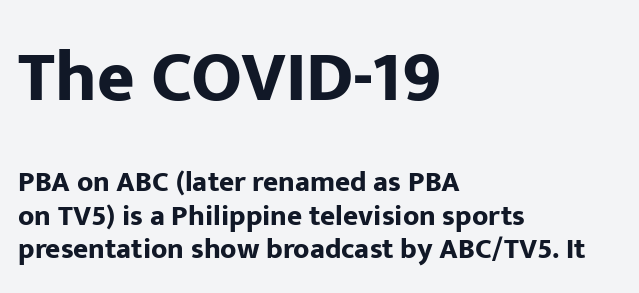
{"serif": "no", "italic": "no", "bold": "yes", "weight": "bold", "width": "normal", "stroke_contrast": "low", "x_height": "medium", "monospaced": "no", "underline": "no", "align": "left", "line_spacing": "tight", "line_spacing_ratio": 1.15, "letter_spacing": "normal", "letter_spacing_em": 0.0, "larger_block": "first", "size_ratio": 2.48, "glyph_px": 72}
